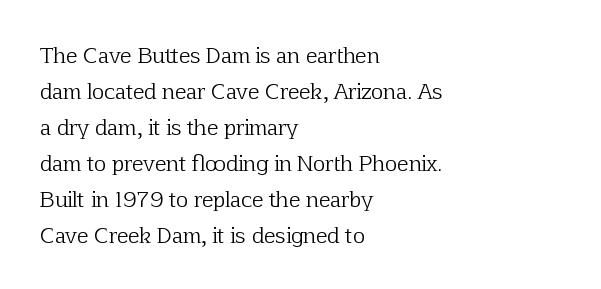
{"italic": "no", "bold": "no", "underline": "no", "align": "left", "line_spacing_ratio": 1.71, "letter_spacing": "normal", "letter_spacing_em": 0.0, "glyph_px": 21}
